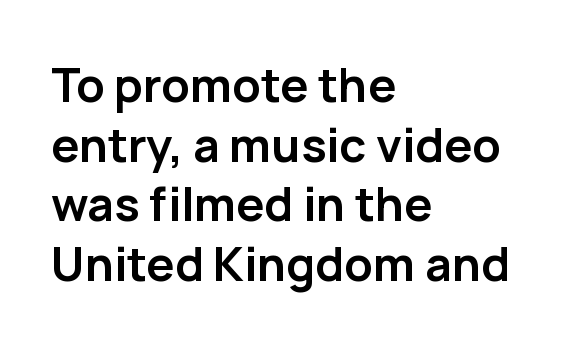
{"serif": "no", "italic": "no", "bold": "yes", "weight": "semibold", "width": "normal", "stroke_contrast": "low", "x_height": "medium", "monospaced": "no", "underline": "no", "align": "left", "line_spacing": "normal", "line_spacing_ratio": 1.27, "letter_spacing": "normal", "letter_spacing_em": 0.0, "glyph_px": 47}
